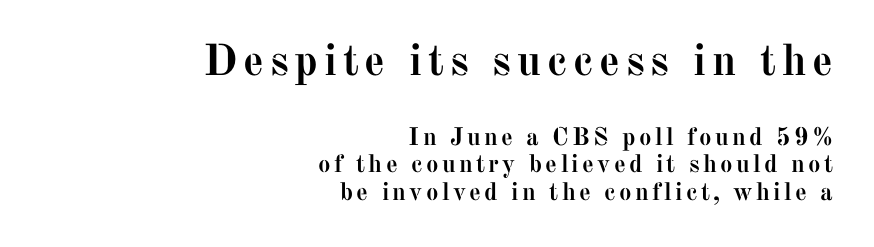
{"serif": "yes", "italic": "no", "bold": "yes", "weight": "semibold", "width": "normal", "stroke_contrast": "medium", "x_height": "medium", "monospaced": "no", "underline": "no", "align": "right", "line_spacing": "tight", "line_spacing_ratio": 1.1, "larger_block": "first", "size_ratio": 1.76, "glyph_px": 44}
